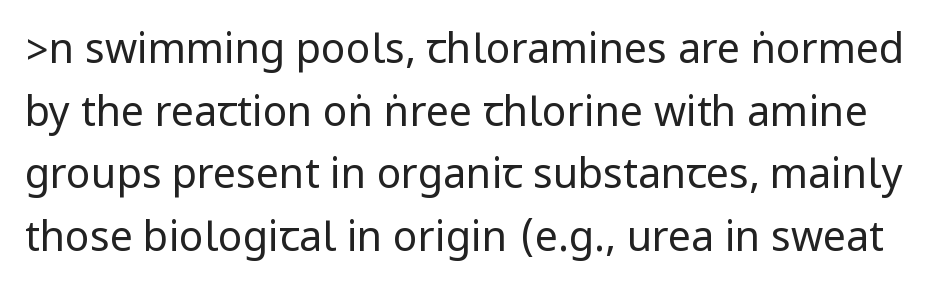
{"serif": "no", "italic": "no", "bold": "no", "weight": "regular", "width": "condensed", "stroke_contrast": "low", "underline": "no", "line_spacing": "normal", "line_spacing_ratio": 1.53, "letter_spacing": "normal", "letter_spacing_em": 0.0, "glyph_px": 41}
